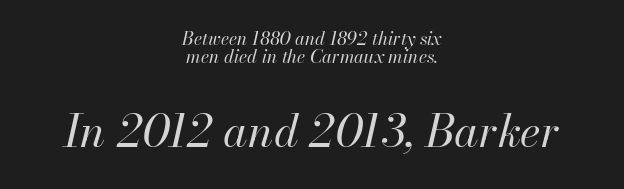
Q: Is the text bold? A: No.
Q: Is the text italic (slanted)? A: Yes, it leans right by about 13 degrees.
Q: Is the text underlined? A: No.
Q: How is the paragraph aligned? A: Centered.
Q: Is the spacing between letters normal or unusually wide? A: Normal.
Q: Is the spacing between lines tight, normal or loose? A: Tight.
Q: Which block of text is set in a larger size, the first (top) or the second (bottom)? A: The second (bottom) one.
Q: Width (condensed, normal, or wide)? A: Normal.
Q: Stroke contrast? A: High.
Q: x-height? A: Small.
Q: Monospaced? A: No.
